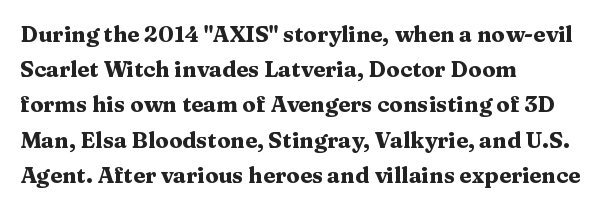
Every row of glyphs begins at an identical x-position on the left. Each word holds together tightly as a unit, with standard inter-letter gaps. What's the leading like? Ordinary, nothing unusual. Nope, not italic — everything's standing straight. The space directly below the letters is spotless.
